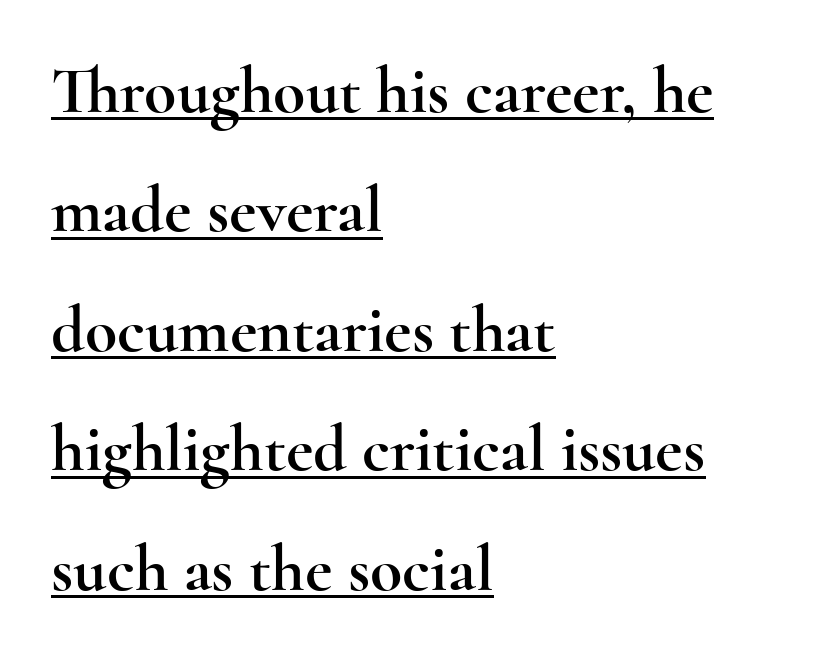
The image shows 66 px wide serif type, upright; set left-aligned, line spacing 1.81x, normal letter spacing, underlined; a small x-height.
